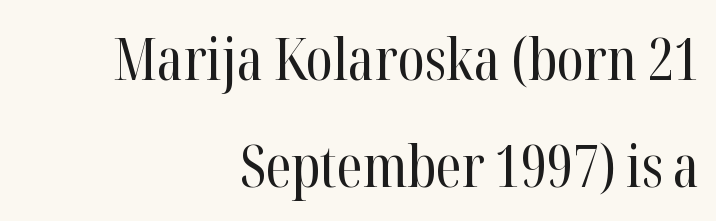
Q: Is the text bold? A: No.
Q: Is the text italic (slanted)? A: No, it is upright.
Q: Is the typeface a serif or a sans-serif typeface? A: Serif.
Q: Is the text underlined? A: No.
Q: How is the paragraph aligned? A: Right-aligned.
Q: Is the spacing between letters normal or unusually wide? A: Normal.
Q: Width (condensed, normal, or wide)? A: Condensed.
Q: Stroke contrast? A: High.
Q: x-height? A: Medium.
Q: Monospaced? A: No.
